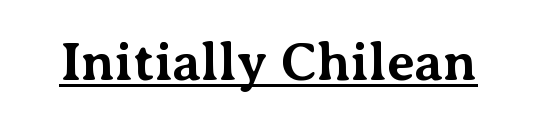
{"serif": "yes", "italic": "no", "bold": "yes", "weight": "bold", "width": "normal", "stroke_contrast": "medium", "x_height": "medium", "monospaced": "no", "underline": "yes", "letter_spacing": "normal", "letter_spacing_em": 0.0, "glyph_px": 54}
